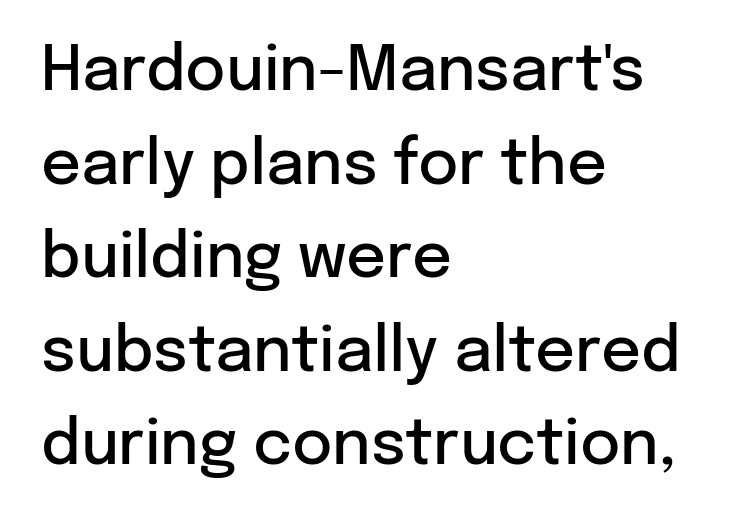
The image shows 62 px semibold sans-serif type, upright; set left-aligned, normal line spacing (1.51x), normal letter spacing, not underlined; low stroke contrast and a medium x-height.
